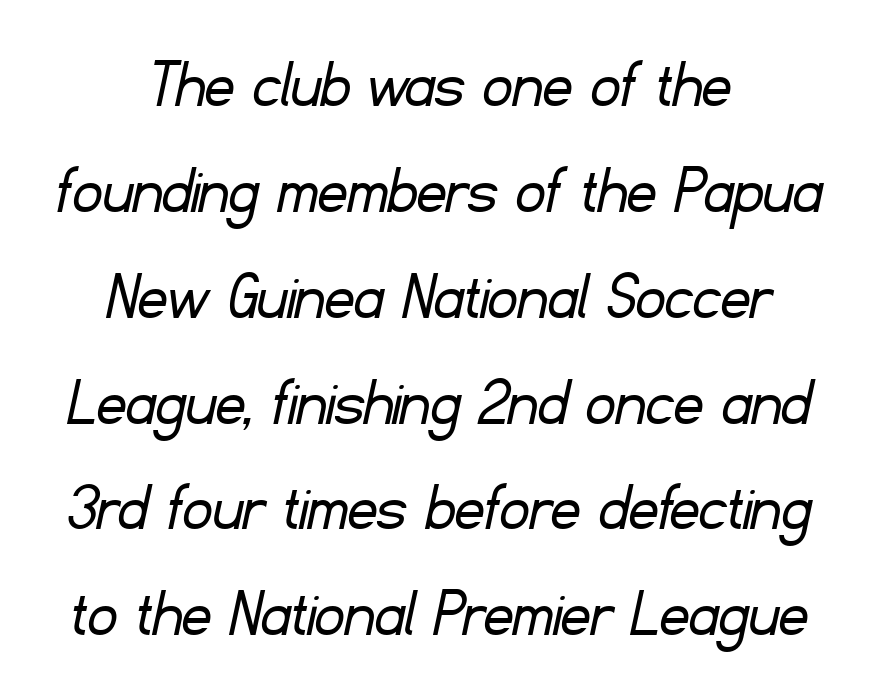
Q: Is the text bold? A: No.
Q: Is the typeface a serif or a sans-serif typeface? A: Sans-serif.
Q: Is the text underlined? A: No.
Q: How is the paragraph aligned? A: Centered.
Q: Is the spacing between letters normal or unusually wide? A: Normal.
Q: Is the spacing between lines tight, normal or loose? A: Normal.
Q: Width (condensed, normal, or wide)? A: Normal.
Q: Stroke contrast? A: Low.
Q: x-height? A: Small.
Q: Monospaced? A: No.
